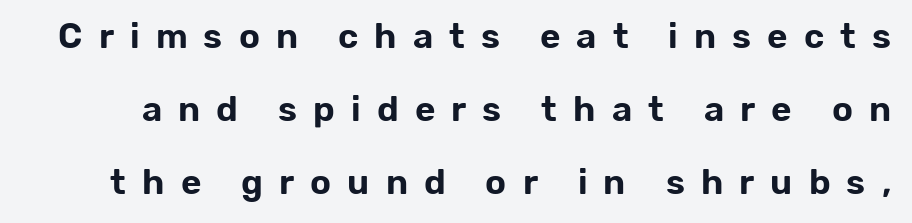
The font family rendered here belongs to the sans-serif group. Widely set lines give the paragraph a tall, airy silhouette. You could not count columns in this text — the font is proportionally spaced. Has an underline been added? It has not. Do the letters lean? They stand straight. Inter-character spacing is expanded well beyond the font's built-in metrics.
